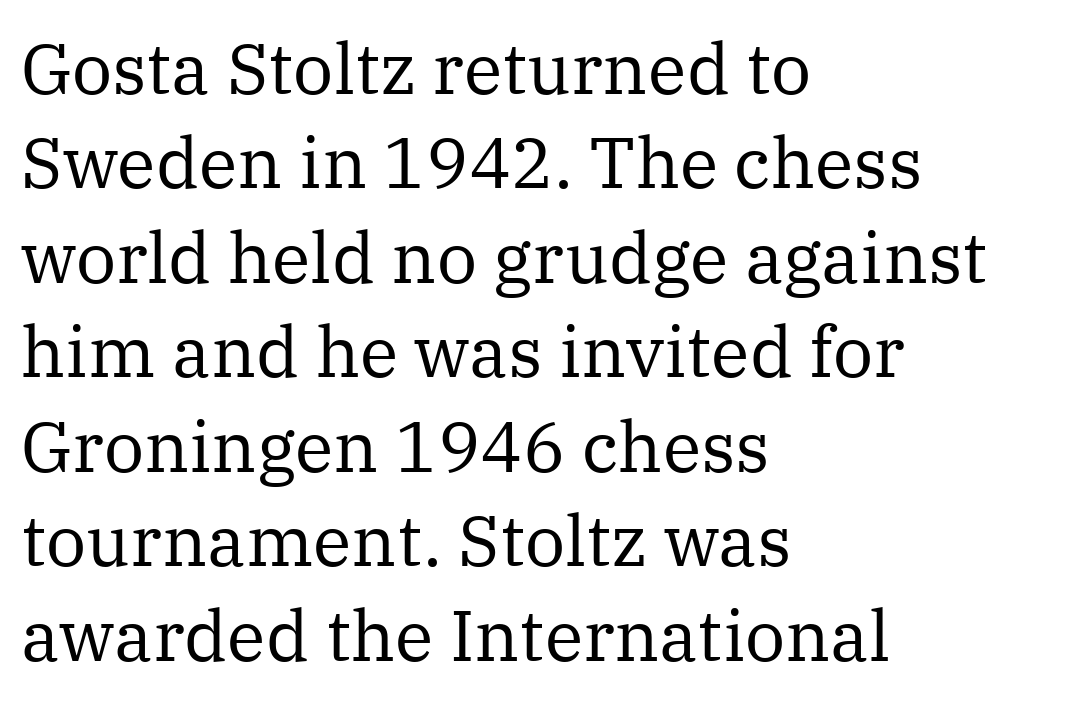
The image shows 71 px regular-weight serif type, upright; set left-aligned, normal line spacing (1.33x), normal letter spacing, not underlined; medium stroke contrast and a medium x-height.
